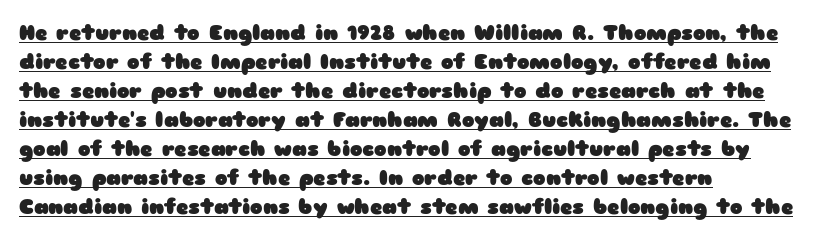
{"italic": "no", "bold": "yes", "underline": "yes", "align": "left", "line_spacing": "normal", "line_spacing_ratio": 1.38, "letter_spacing": "normal", "letter_spacing_em": 0.0, "glyph_px": 21}
